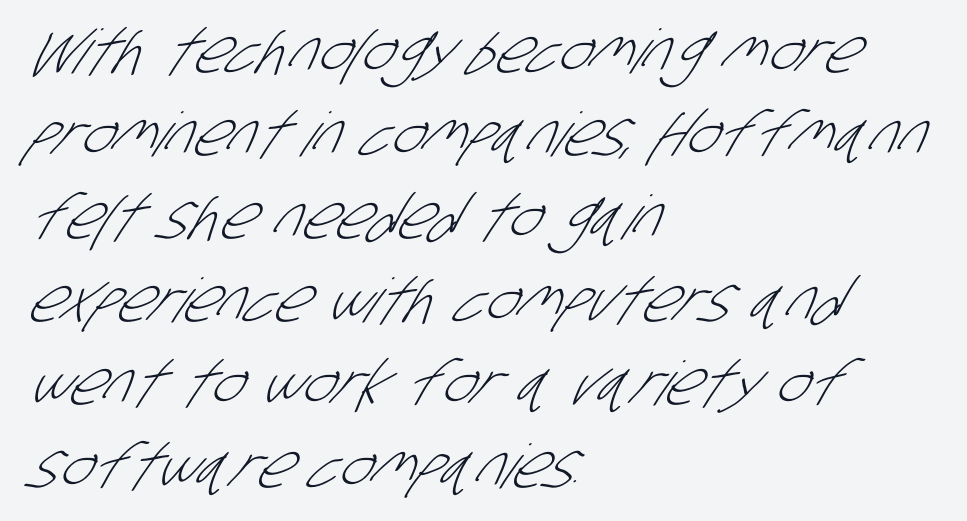
Q: Is the text bold? A: No.
Q: Is the typeface a serif or a sans-serif typeface? A: Sans-serif.
Q: Is the text underlined? A: No.
Q: How is the paragraph aligned? A: Left-aligned.
Q: Is the spacing between letters normal or unusually wide? A: Normal.
Q: Is the spacing between lines tight, normal or loose? A: Normal.
Q: Width (condensed, normal, or wide)? A: Condensed.
Q: Stroke contrast? A: Low.
Q: x-height? A: Large.
Q: Monospaced? A: No.
